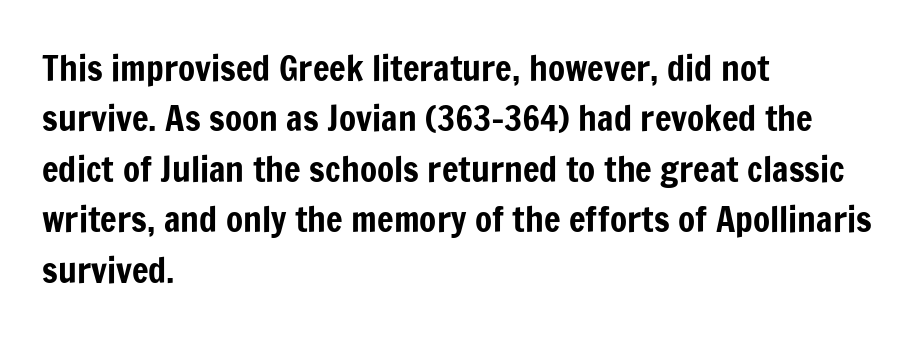
The image shows 35 px condensed sans-serif type, upright; set left-aligned, normal line spacing (1.44x), normal letter spacing, not underlined; low stroke contrast and a medium x-height.
